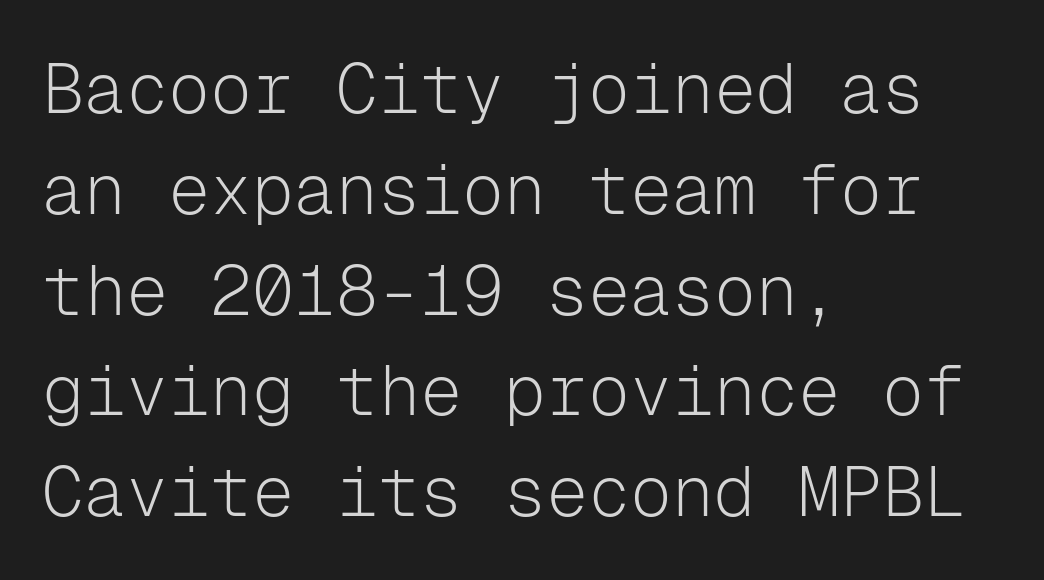
The image shows 70 px light sans-serif type, upright, monospaced; set left-aligned, normal line spacing (1.44x), normal letter spacing, not underlined; low stroke contrast and a medium x-height.
